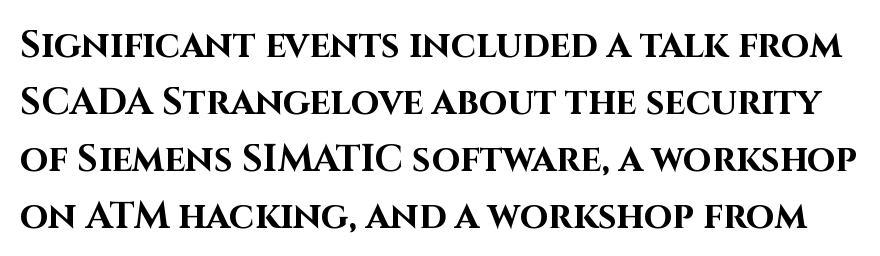
The image shows 37 px bold sans-serif type, upright; set normal line spacing (1.54x), normal letter spacing, not underlined; high stroke contrast and a large x-height.
